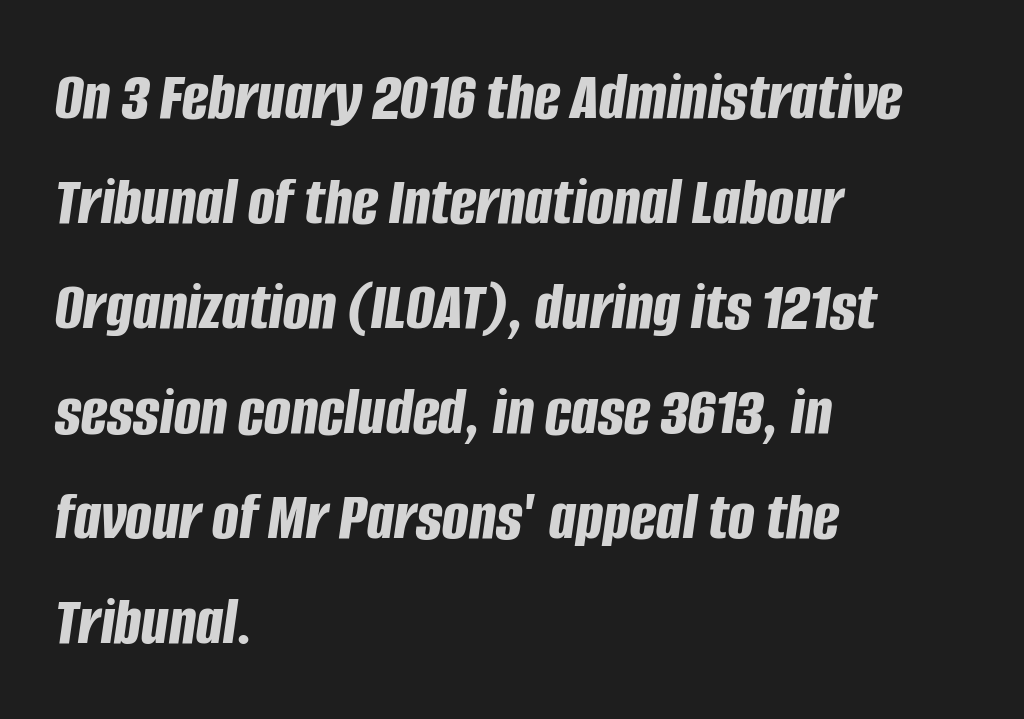
{"italic": "yes", "lean": "right", "slant_degrees": 8, "bold": "yes", "weight": "bold", "width": "condensed", "stroke_contrast": "low", "x_height": "large", "monospaced": "no", "underline": "no", "align": "left", "line_spacing": "normal", "line_spacing_ratio": 1.5, "letter_spacing": "normal", "letter_spacing_em": 0.0, "glyph_px": 70}
